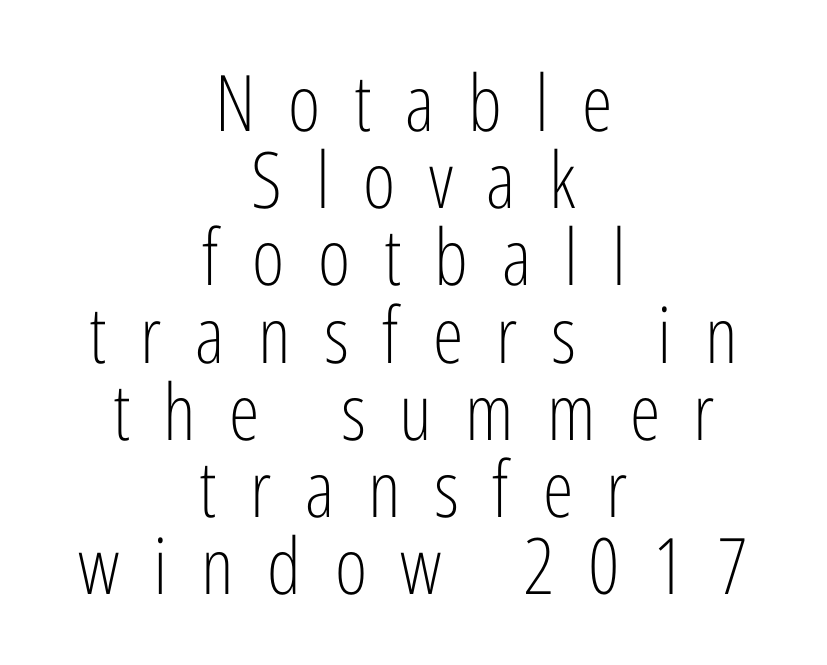
The image shows 78 px light, condensed sans-serif type, upright; set centered, tight line spacing (0.99x), unusually wide letter spacing (+0.43 em), not underlined; low stroke contrast and a medium x-height.
